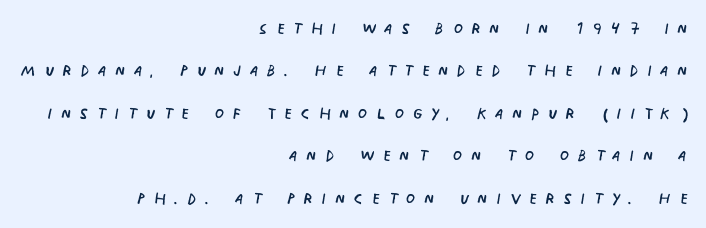
The image shows 21 px text type; set right-aligned, loose line spacing (2.02x), unusually wide letter spacing (+0.41 em), not underlined.
